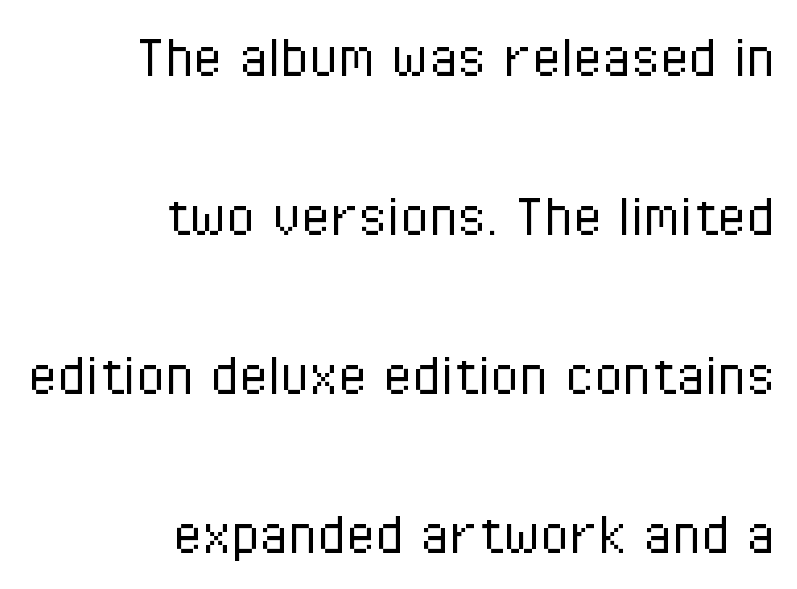
Q: Is the text bold? A: No.
Q: Is the text italic (slanted)? A: No, it is upright.
Q: Is the typeface a serif or a sans-serif typeface? A: Sans-serif.
Q: Is the text underlined? A: No.
Q: How is the paragraph aligned? A: Right-aligned.
Q: Is the spacing between letters normal or unusually wide? A: Normal.
Q: Is the spacing between lines tight, normal or loose? A: Loose.
Q: Width (condensed, normal, or wide)? A: Condensed.
Q: Stroke contrast? A: Low.
Q: x-height? A: Medium.
Q: Monospaced? A: No.
